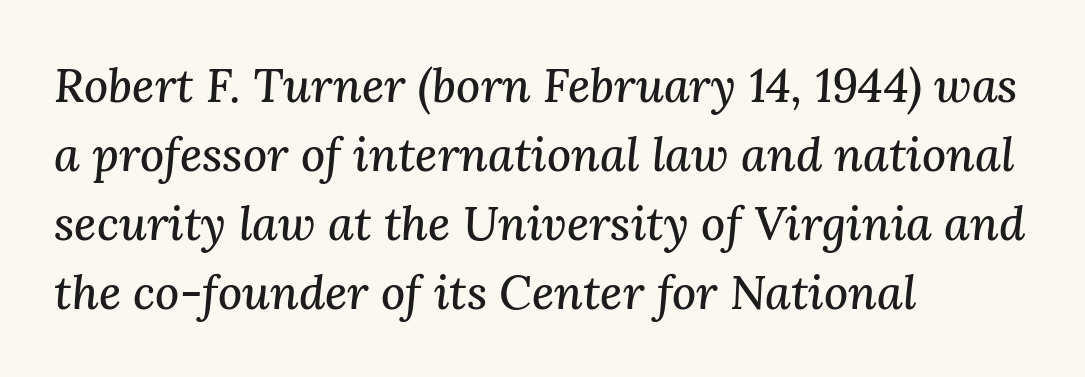
The image shows 47 px serif type, italic (leaning right); set left-aligned, normal line spacing (1.47x), normal letter spacing, not underlined; medium stroke contrast and a medium x-height.
